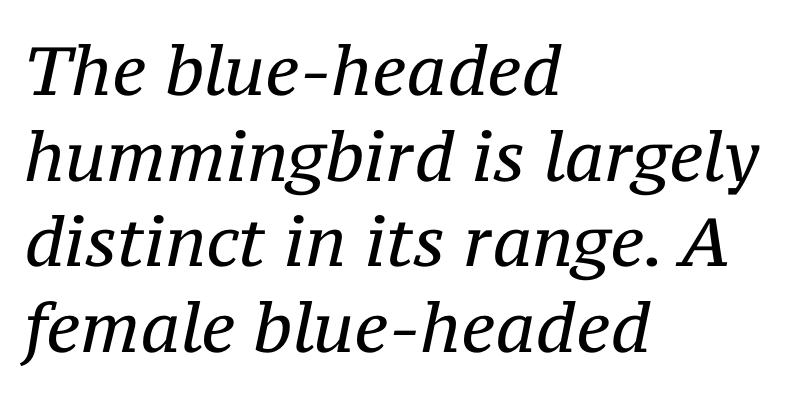
Every row of glyphs begins at an identical x-position on the left. Think of a printed novel: that variable character pitch is what you see here. Standard letterfit; no display-style spreading of the glyphs. Rows of type keep a routine distance in the vertical direction.
